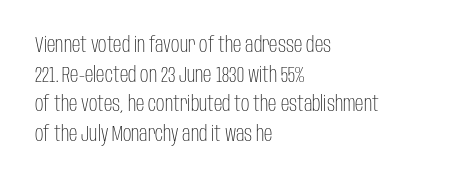
Quick note: underline off. Do the letters lean? They stand straight. The text block is weighted toward the left margin, trailing off unevenly rightward. This rendering leaves character spacing at its baseline value. Vertical spacing — default.
